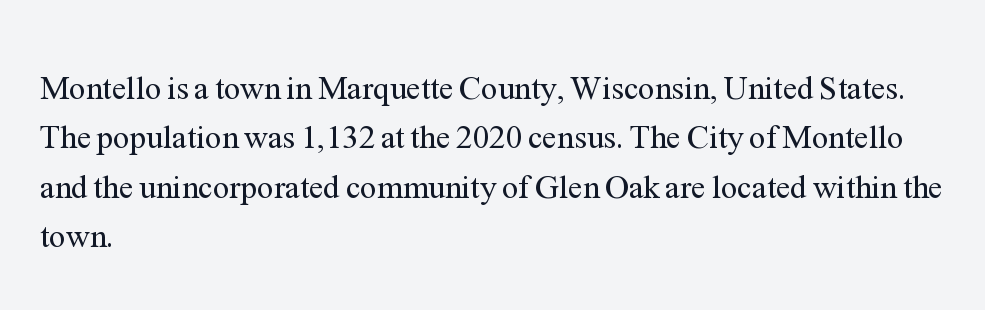
The image shows 33 px regular-weight serif type, upright; set left-aligned, normal line spacing (1.5x), normal letter spacing, not underlined; medium stroke contrast and a medium x-height.
